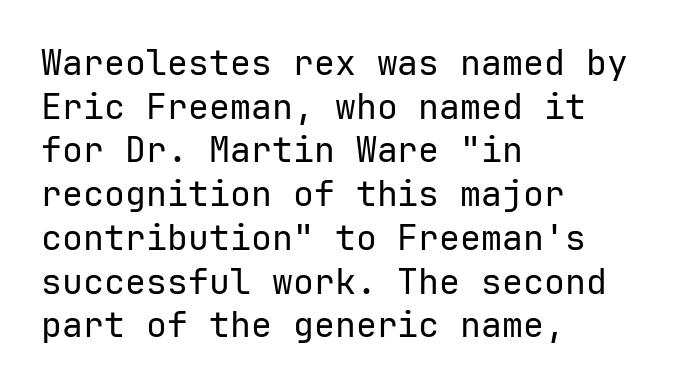
The image shows 35 px regular-weight sans-serif type, upright; set left-aligned, normal line spacing (1.25x), normal letter spacing, not underlined; low stroke contrast and a medium x-height.
